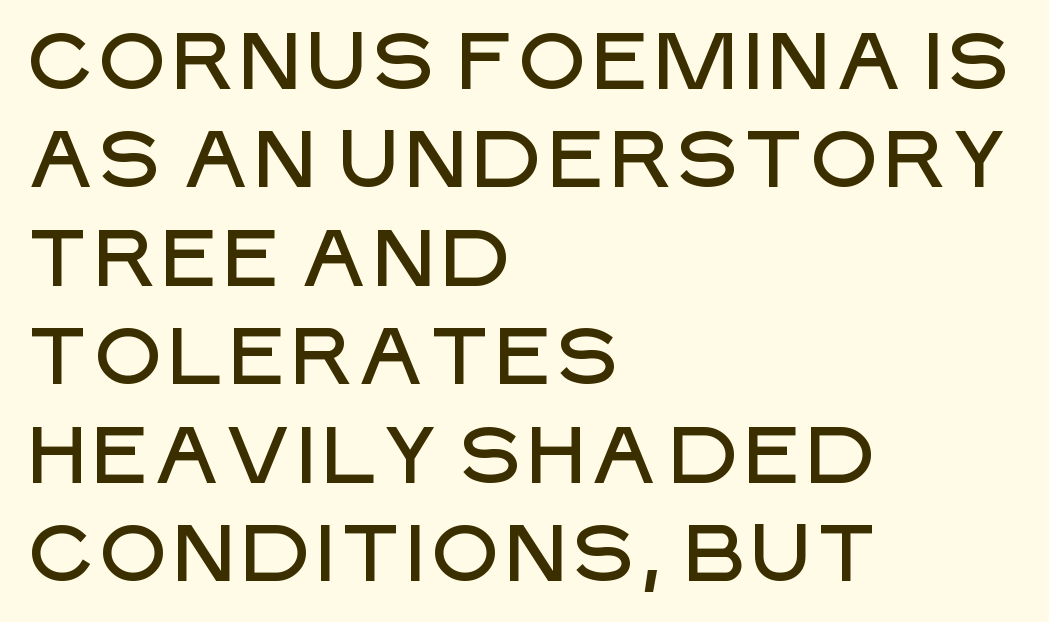
Q: Is the text italic (slanted)? A: No, it is upright.
Q: Is the typeface a serif or a sans-serif typeface? A: Sans-serif.
Q: Is the text underlined? A: No.
Q: How is the paragraph aligned? A: Left-aligned.
Q: Is the spacing between letters normal or unusually wide? A: Normal.
Q: Width (condensed, normal, or wide)? A: Normal.
Q: Stroke contrast? A: Low.
Q: x-height? A: Large.
Q: Monospaced? A: No.
